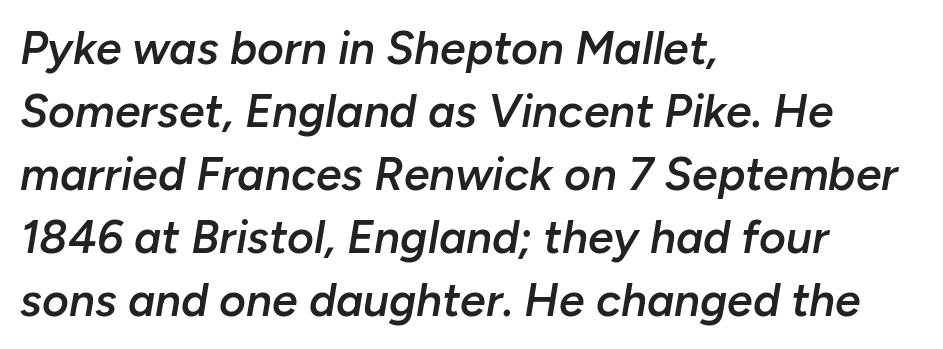
{"italic": "yes", "lean": "right", "slant_degrees": 10, "bold": "semi", "weight": "semibold", "width": "normal", "stroke_contrast": "low", "x_height": "medium", "monospaced": "no", "underline": "no", "align": "left", "line_spacing": "normal", "line_spacing_ratio": 1.37, "letter_spacing": "normal", "letter_spacing_em": 0.0, "glyph_px": 46}
